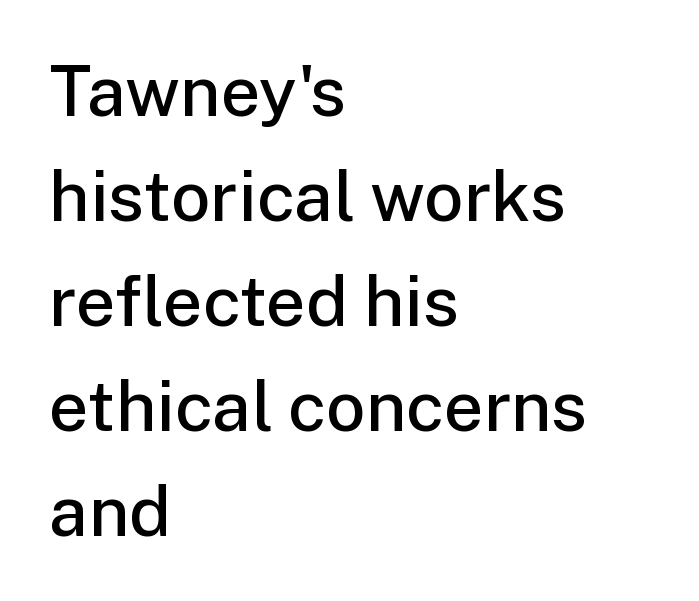
The rendering anchors every line to the left-hand side. Vertical strokes here are truly vertical. Nobody touched the tracking dial on this one. Does the type have serifs? No, each stem ends abruptly.
